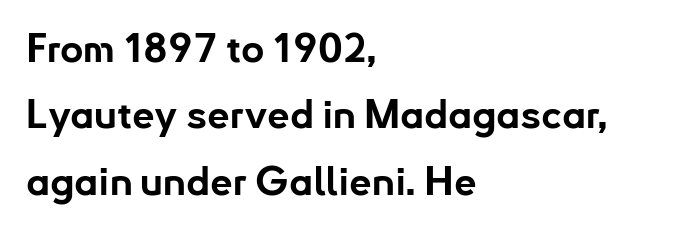
{"serif": "no", "italic": "no", "bold": "yes", "weight": "bold", "width": "normal", "stroke_contrast": "low", "x_height": "small", "monospaced": "no", "underline": "no", "align": "left", "line_spacing": "normal", "line_spacing_ratio": 1.66, "letter_spacing": "normal", "letter_spacing_em": 0.0, "glyph_px": 40}
